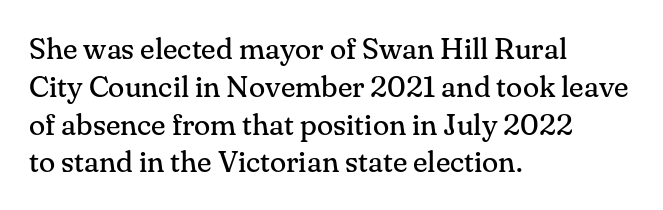
Q: Is the text bold? A: No.
Q: Is the text italic (slanted)? A: No, it is upright.
Q: Is the typeface a serif or a sans-serif typeface? A: Serif.
Q: Is the text underlined? A: No.
Q: How is the paragraph aligned? A: Left-aligned.
Q: Is the spacing between letters normal or unusually wide? A: Normal.
Q: Is the spacing between lines tight, normal or loose? A: Normal.
Q: Width (condensed, normal, or wide)? A: Normal.
Q: Stroke contrast? A: Medium.
Q: x-height? A: Small.
Q: Monospaced? A: No.
